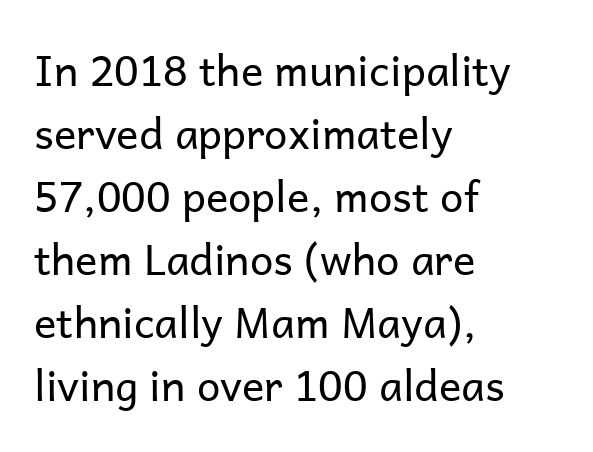
The image shows 42 px regular-weight sans-serif type, upright; set left-aligned, normal line spacing (1.5x), normal letter spacing, not underlined; low stroke contrast and a medium x-height.
